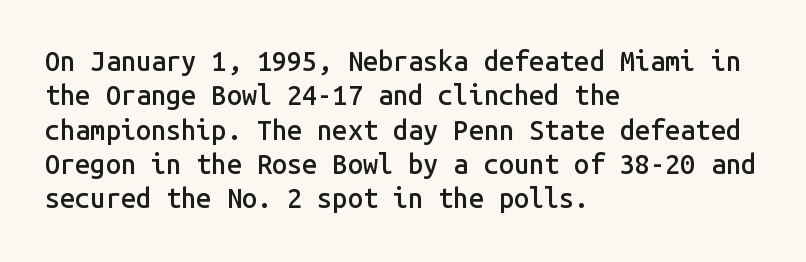
Left-aligned paragraph, ragged on the right. Nope, not italic — everything's standing straight. Strokes here are thickened, but only to semibold level. The leading is moderate, giving the passage an even texture.
